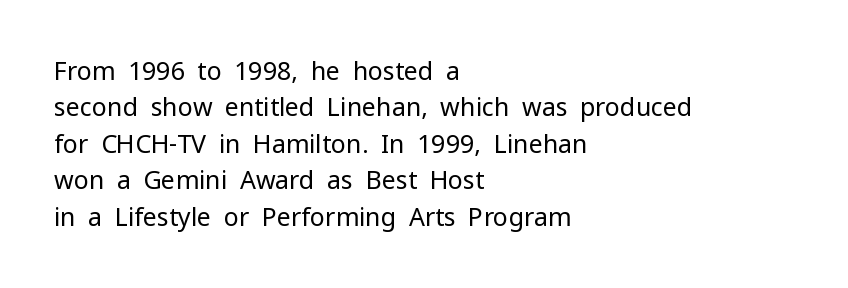
In terms of posture, this sample is upright. The passage shown has conventional tracking throughout. The zone under the glyphs is completely vacant. The lines are quadded left. These glyphs show unthickened strokes, regular width or finer. Rows of type keep a routine distance in the vertical direction.
